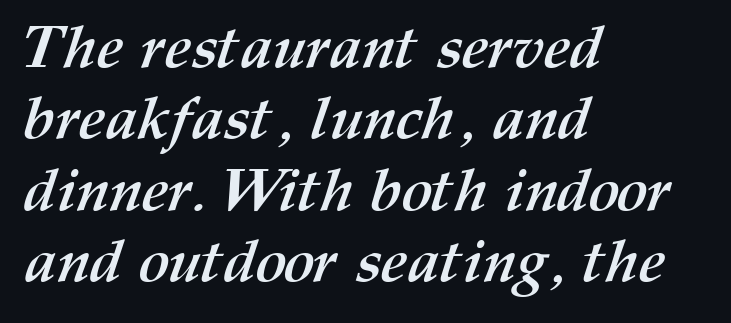
You could call the tracking neutral — neither tight nor loose. Type without underlining. The font is running at its bold setting. This rendering uses left alignment, leaving the right contour irregular. This sample has the flowing, uneven cadence of proportional lettering.
